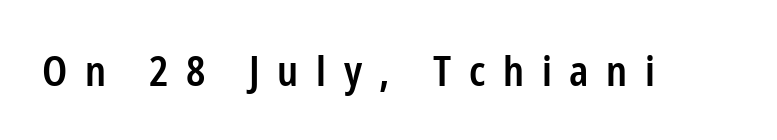
The image shows 41 px semibold, condensed sans-serif type, upright; set unusually wide letter spacing (+0.43 em), not underlined; low stroke contrast and a medium x-height.
